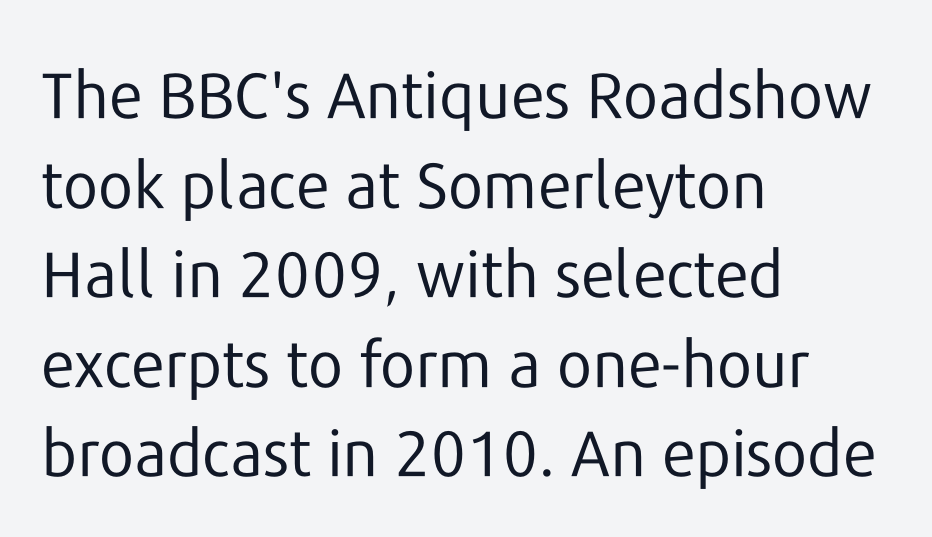
{"serif": "no", "italic": "no", "bold": "no", "weight": "regular", "width": "normal", "stroke_contrast": "low", "x_height": "medium", "monospaced": "no", "underline": "no", "align": "left", "line_spacing": "normal", "line_spacing_ratio": 1.4, "letter_spacing": "normal", "letter_spacing_em": 0.0, "glyph_px": 64}
